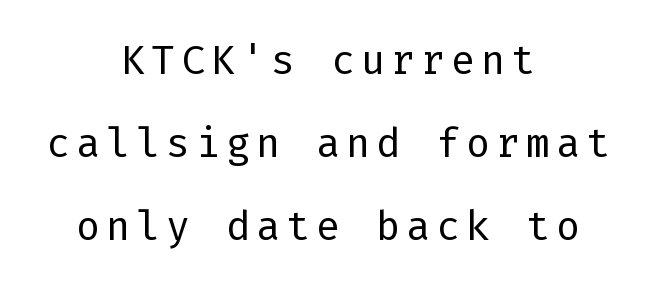
Q: Is the text bold? A: No.
Q: Is the text italic (slanted)? A: No, it is upright.
Q: Is the typeface a serif or a sans-serif typeface? A: Sans-serif.
Q: Is the text underlined? A: No.
Q: How is the paragraph aligned? A: Centered.
Q: Is the spacing between lines tight, normal or loose? A: Loose.
Q: Width (condensed, normal, or wide)? A: Normal.
Q: Stroke contrast? A: Low.
Q: x-height? A: Medium.
